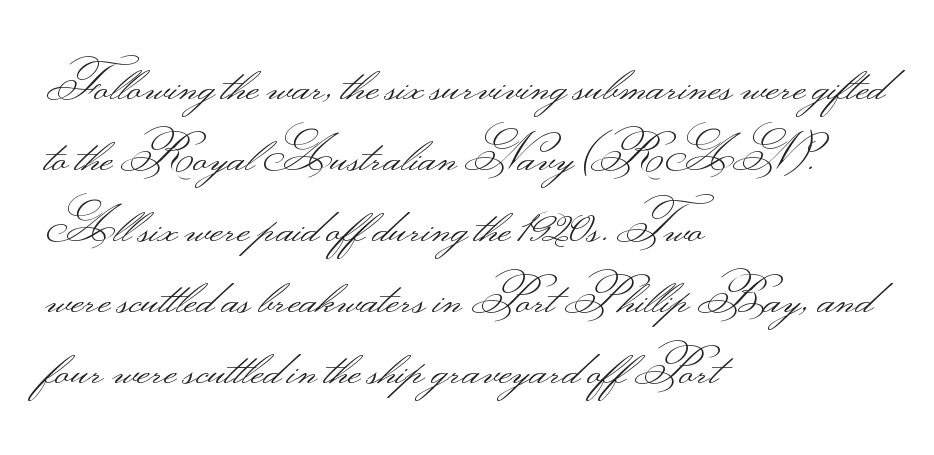
The image shows 49 px light, wide sans-serif type; set left-aligned, normal line spacing (1.45x), normal letter spacing, not underlined; medium stroke contrast.
